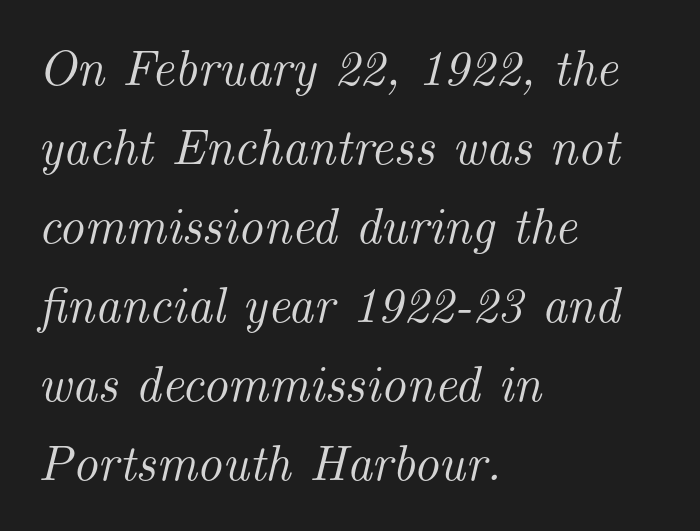
Letters rest on an invisible, unmarked baseline. Serifs: yes, visible at the terminals of the letterforms. Glyph-to-glyph distance matches everyday printed text. Slanted lettering throughout.
